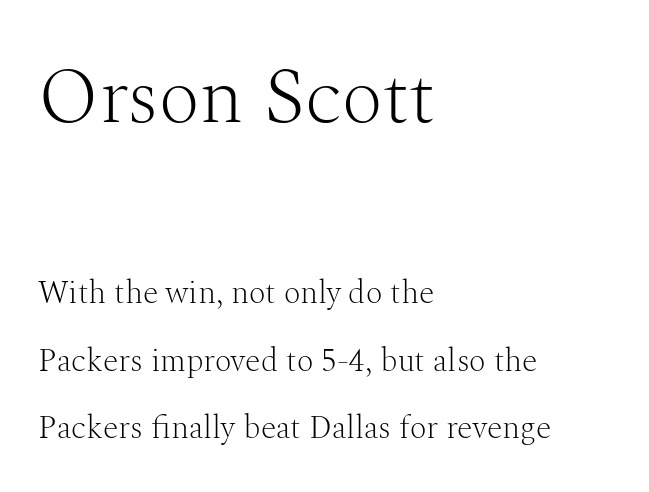
Q: Is the text bold? A: No.
Q: Is the text italic (slanted)? A: No, it is upright.
Q: Is the typeface a serif or a sans-serif typeface? A: Serif.
Q: Is the text underlined? A: No.
Q: How is the paragraph aligned? A: Left-aligned.
Q: Is the spacing between letters normal or unusually wide? A: Normal.
Q: Is the spacing between lines tight, normal or loose? A: Loose.
Q: Which block of text is set in a larger size, the first (top) or the second (bottom)? A: The first (top) one.
Q: Width (condensed, normal, or wide)? A: Normal.
Q: Stroke contrast? A: Medium.
Q: x-height? A: Medium.
Q: Monospaced? A: No.
